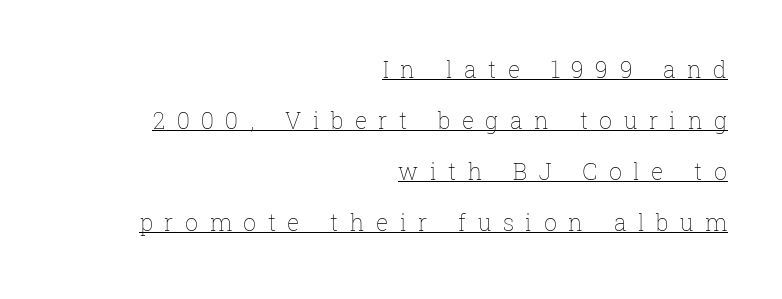
The image shows 23 px text type, upright; set right-aligned, loose line spacing (2.22x), unusually wide letter spacing (+0.5 em), underlined.
